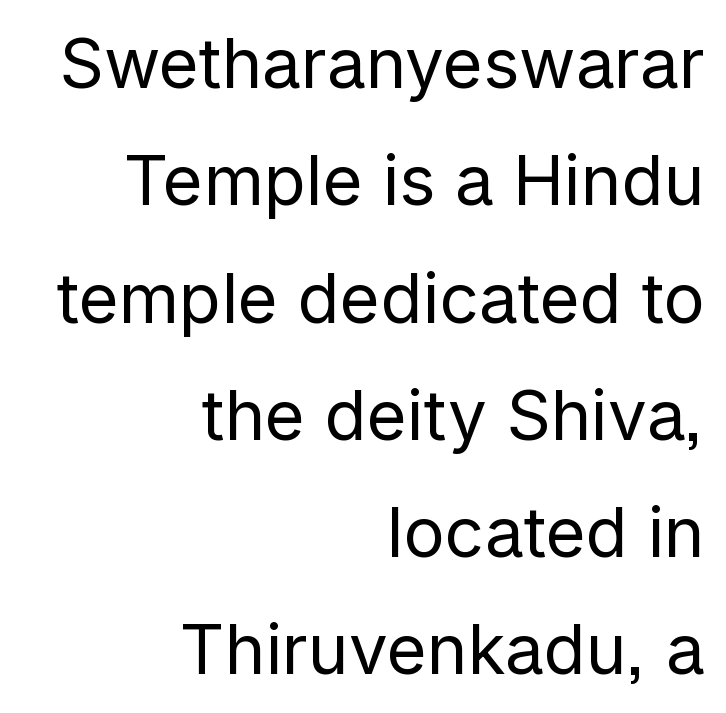
{"serif": "no", "italic": "no", "bold": "no", "weight": "regular", "width": "normal", "stroke_contrast": "low", "x_height": "medium", "monospaced": "no", "underline": "no", "align": "right", "line_spacing": "normal", "line_spacing_ratio": 1.7, "letter_spacing": "normal", "letter_spacing_em": 0.0, "glyph_px": 69}
